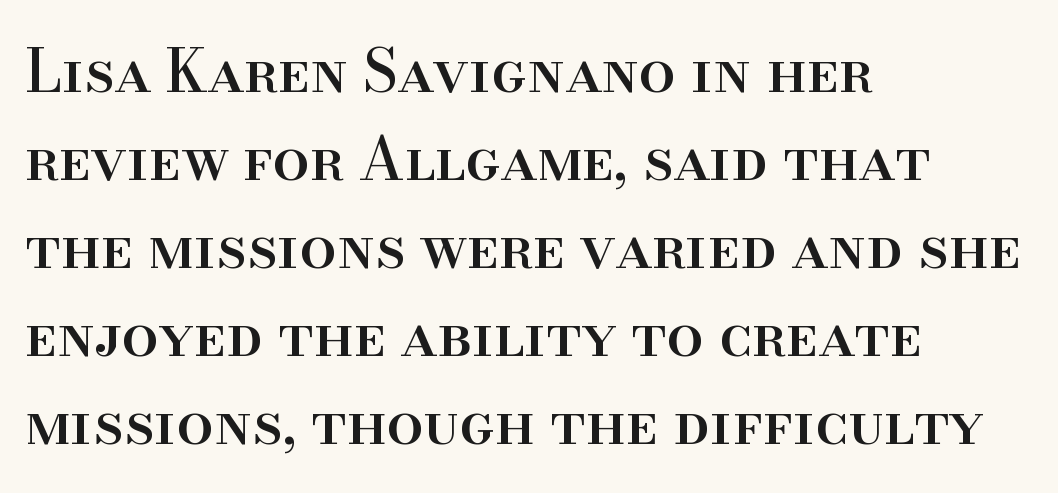
These lines are composed in type with serifs. The ragged edge is on the right, which tells us the setting is flush left. Every stem runs plumb, perpendicular to the baseline. Tracking value appears to be zero — textbook default spacing. Do the characters align in a grid? No, the font is proportional.
